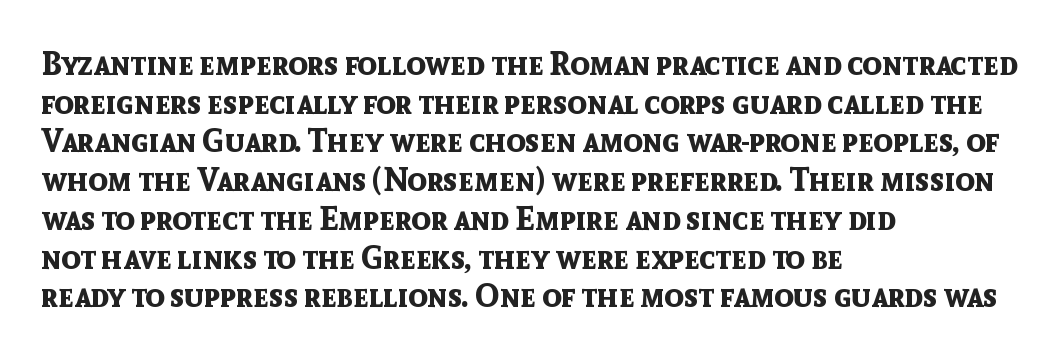
The image shows 32 px bold sans-serif type, upright; set left-aligned, line spacing 1.21x, normal letter spacing, not underlined; a medium x-height.
